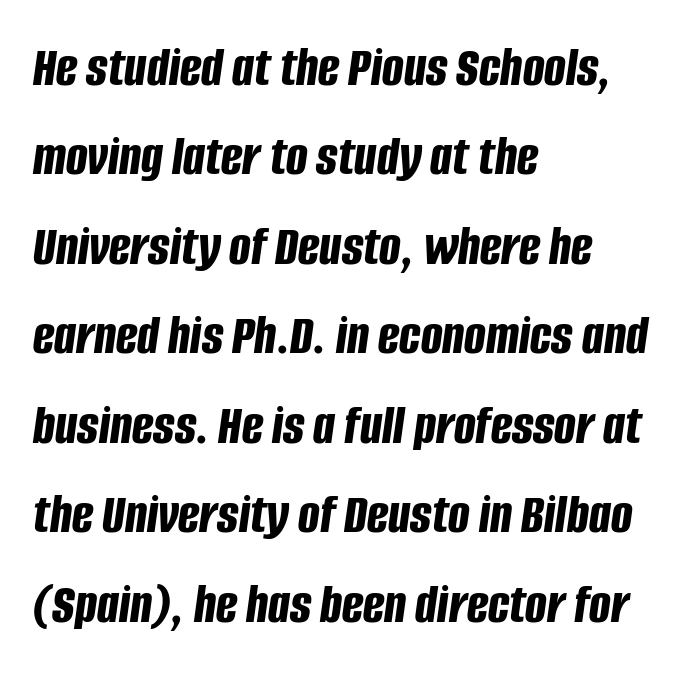
The image shows 57 px bold, condensed type, italic (leaning right); set left-aligned, normal line spacing (1.57x), normal letter spacing, not underlined; low stroke contrast and a large x-height.
